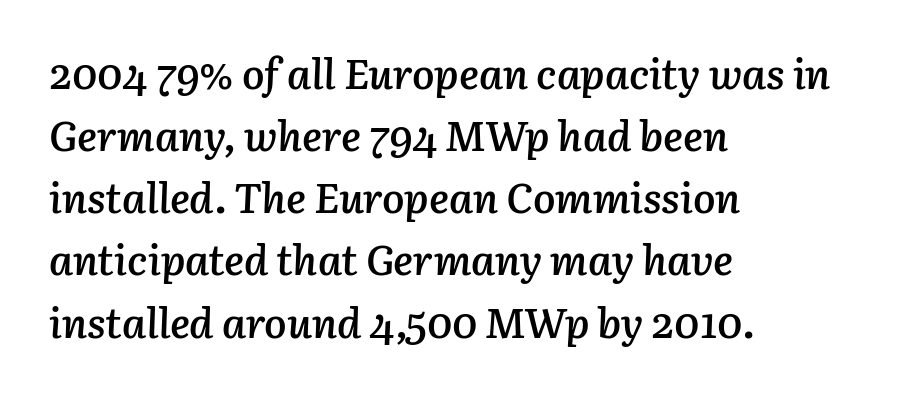
Q: Is the text bold? A: Semi-bold.
Q: Is the text italic (slanted)? A: Yes, it leans right by about 3 degrees.
Q: Is the text underlined? A: No.
Q: How is the paragraph aligned? A: Left-aligned.
Q: Is the spacing between letters normal or unusually wide? A: Normal.
Q: Is the spacing between lines tight, normal or loose? A: Normal.
Q: Width (condensed, normal, or wide)? A: Normal.
Q: Stroke contrast? A: Low.
Q: x-height? A: Medium.
Q: Monospaced? A: No.
